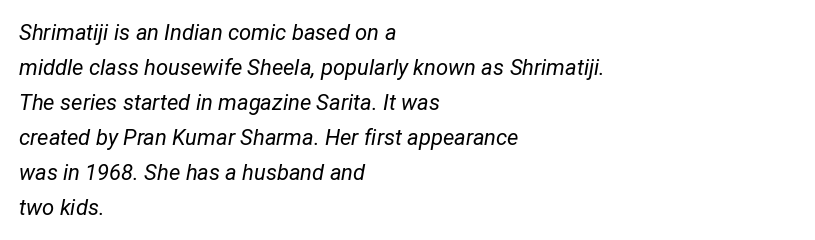
The image shows 22 px text type, italic (leaning right); set left-aligned, normal line spacing (1.59x), normal letter spacing, not underlined.
